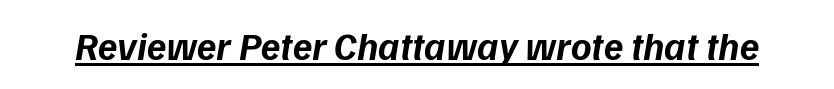
Glyph-to-glyph distance matches everyday printed text. It's the slanting kind of type. Chunky letters — that's bold for sure. Varying glyph widths throughout — classic text-font behaviour.
